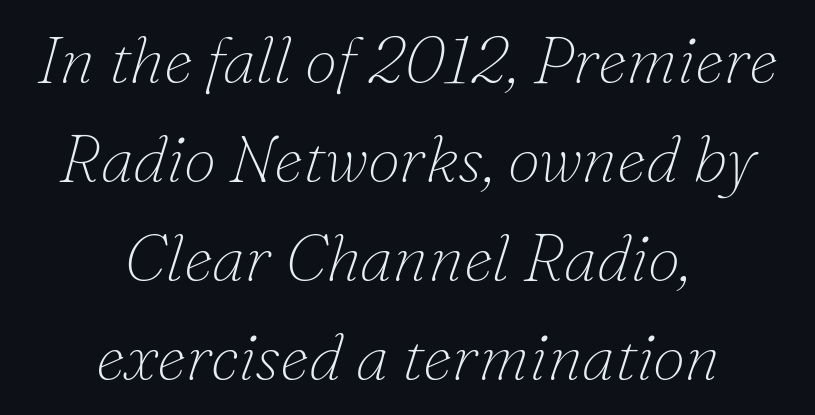
The passage shown leans; its letterforms are oblique. The lines are quadded center. Think of a printed novel: that variable character pitch is what you see here. Descender tails drop into unmarked territory.
